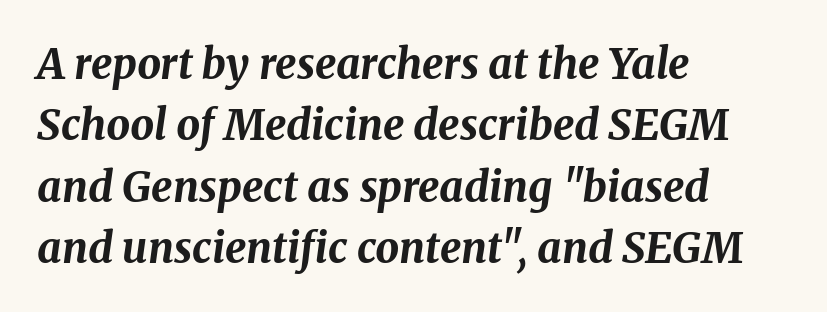
The rendering uses a bold face; every stroke is thick and dark. Nobody touched the tracking dial on this one. No word sits above an underline. Italic: yes, the glyphs are oblique. Which margin do the lines hug? The left one — the right edge is uneven.
